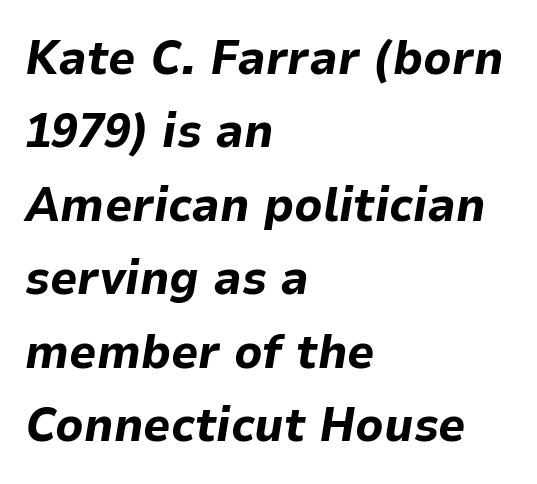
The image shows 48 px bold type, italic (leaning right); set left-aligned, normal line spacing (1.53x), normal letter spacing, not underlined; low stroke contrast and a medium x-height.
